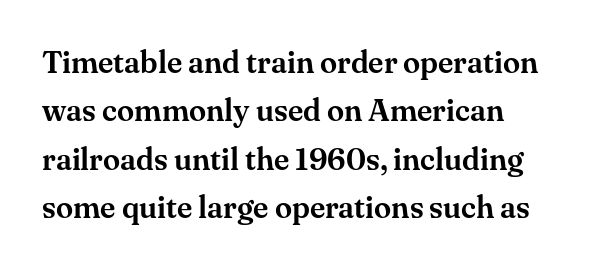
The image shows 31 px serif type, upright; set left-aligned, normal line spacing (1.56x), normal letter spacing, not underlined; medium stroke contrast and a small x-height.
